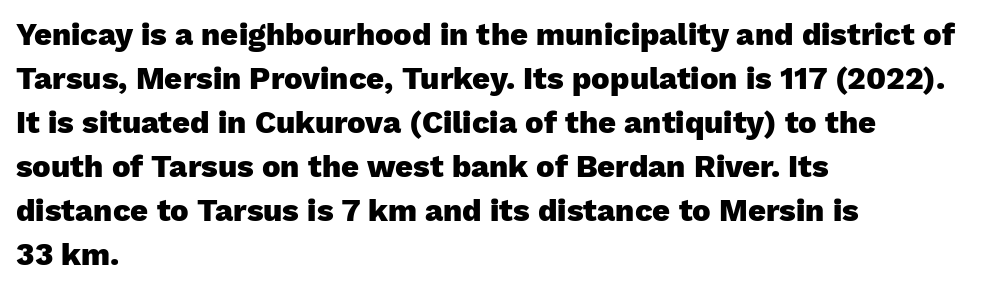
Bold? Absolutely — the strokes are thick and heavy. It's the straight-up-and-down kind of type. The letters carry no serifs — their stems end cleanly without finishing strokes. Honestly, the row spacing looks completely unremarkable. Looks like regular typesetting: each glyph gets only the width it needs.
